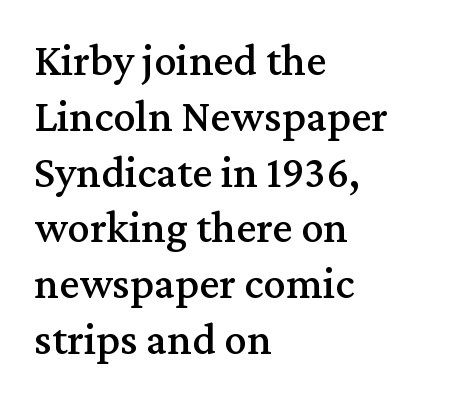
{"serif": "yes", "italic": "no", "width": "normal", "stroke_contrast": "medium", "x_height": "medium", "monospaced": "no", "underline": "no", "align": "left", "line_spacing_ratio": 1.24, "letter_spacing": "normal", "letter_spacing_em": 0.0, "glyph_px": 45}
